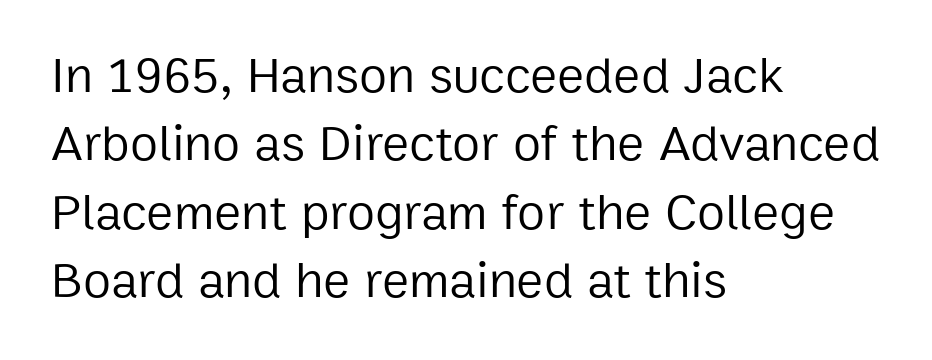
Q: Is the text bold? A: No.
Q: Is the text italic (slanted)? A: No, it is upright.
Q: Is the typeface a serif or a sans-serif typeface? A: Sans-serif.
Q: Is the text underlined? A: No.
Q: How is the paragraph aligned? A: Left-aligned.
Q: Is the spacing between letters normal or unusually wide? A: Normal.
Q: Is the spacing between lines tight, normal or loose? A: Normal.
Q: Width (condensed, normal, or wide)? A: Normal.
Q: Stroke contrast? A: Low.
Q: x-height? A: Medium.
Q: Monospaced? A: No.
